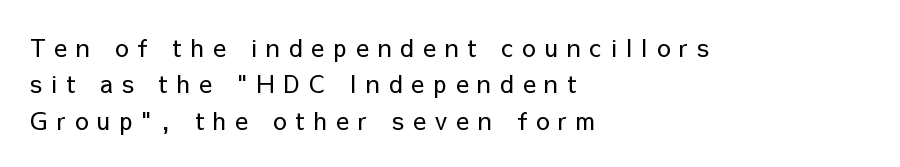
This is roman type, the default non-slanted kind. Compared with typical body copy, the letter spacing here is much looser. Typeset ragged right — the left edge is the straight one. Regarding leading, the lines here are spaced in the standard way. Only glyphs here, with clear space below each row. Weight: regular or lighter.
